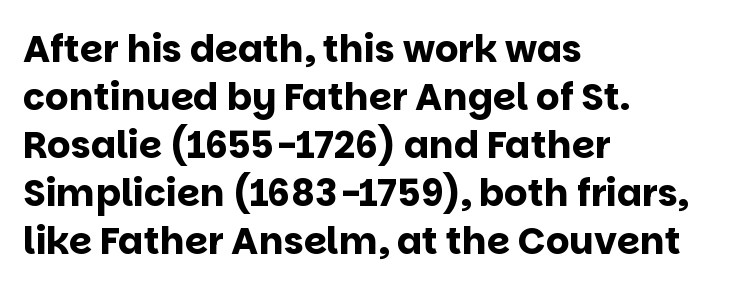
{"serif": "no", "italic": "no", "bold": "yes", "weight": "bold", "width": "normal", "stroke_contrast": "low", "x_height": "large", "monospaced": "no", "underline": "no", "align": "left", "line_spacing": "normal", "line_spacing_ratio": 1.3, "letter_spacing": "normal", "letter_spacing_em": 0.0, "glyph_px": 37}
